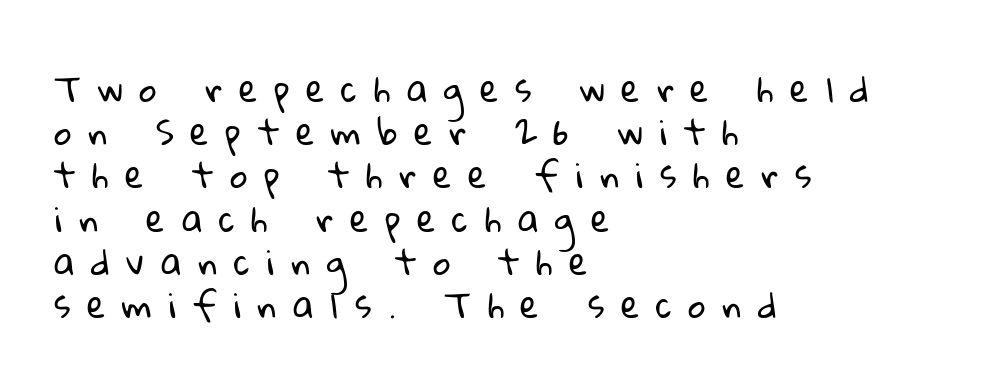
Unbolded letterforms with no extra heft. If you drew a ruler down the left edge, every line would touch it. The baseline area is clear. Quick note: interline space is typical.
